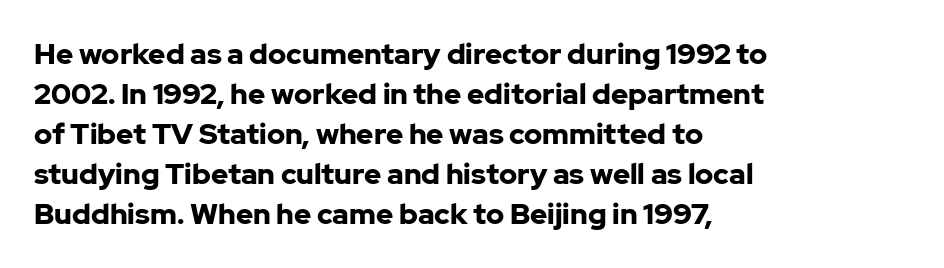
Q: Is the text bold? A: Yes.
Q: Is the text italic (slanted)? A: No, it is upright.
Q: Is the typeface a serif or a sans-serif typeface? A: Sans-serif.
Q: Is the text underlined? A: No.
Q: How is the paragraph aligned? A: Left-aligned.
Q: Is the spacing between letters normal or unusually wide? A: Normal.
Q: Is the spacing between lines tight, normal or loose? A: Normal.
Q: Width (condensed, normal, or wide)? A: Normal.
Q: Stroke contrast? A: Low.
Q: x-height? A: Medium.
Q: Monospaced? A: No.
